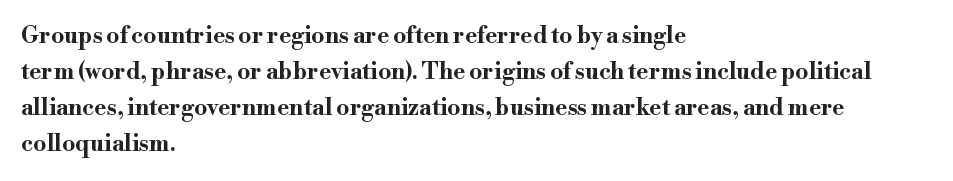
Q: Is the text bold? A: Yes.
Q: Is the text italic (slanted)? A: No, it is upright.
Q: Is the text underlined? A: No.
Q: How is the paragraph aligned? A: Left-aligned.
Q: Is the spacing between letters normal or unusually wide? A: Normal.
Q: Is the spacing between lines tight, normal or loose? A: Normal.
